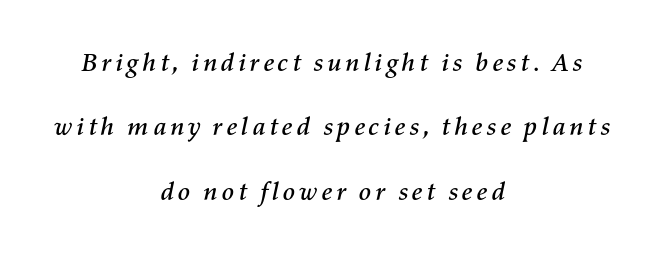
Plain, unruled lines of type. Characters are canted at an angle relative to the baseline's perpendicular. This sample is center-justified, so both line endings float freely. Whoever set this chose breathing room over compactness in the vertical rhythm.
